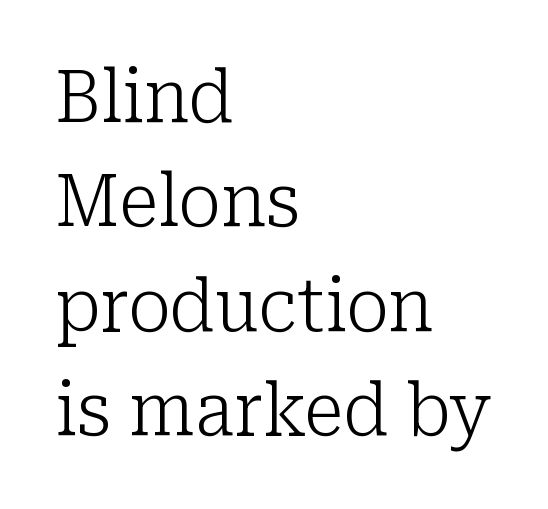
Honestly, the row spacing looks completely unremarkable. Small tapered or slab feet sit at the stroke ends, so this counts as serif. Any mark beneath the type? The region is blank. Notice how the stems are strictly vertical — no italics here.
